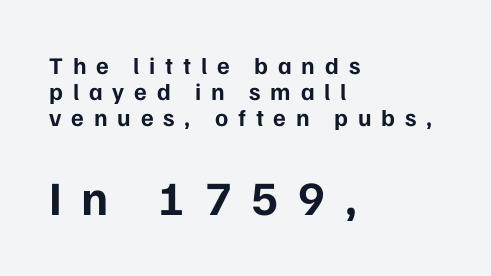
Q: Is the text bold? A: Yes.
Q: Is the text italic (slanted)? A: No, it is upright.
Q: Is the typeface a serif or a sans-serif typeface? A: Sans-serif.
Q: Is the text underlined? A: No.
Q: How is the paragraph aligned? A: Left-aligned.
Q: Is the spacing between letters normal or unusually wide? A: Unusually wide.
Q: Is the spacing between lines tight, normal or loose? A: Tight.
Q: Which block of text is set in a larger size, the first (top) or the second (bottom)? A: The second (bottom) one.
Q: Width (condensed, normal, or wide)? A: Normal.
Q: Stroke contrast? A: Low.
Q: x-height? A: Medium.
Q: Monospaced? A: No.
